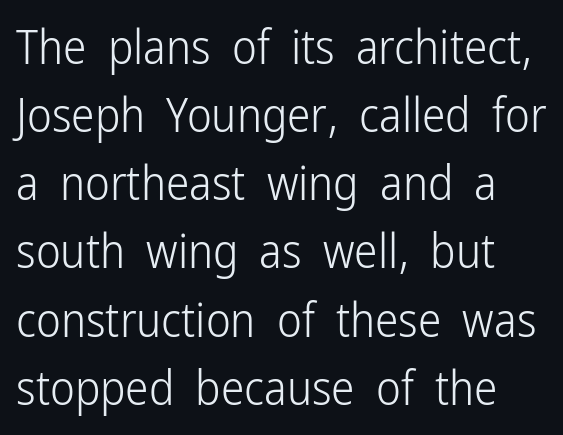
Q: Is the text bold? A: No.
Q: Is the text italic (slanted)? A: No, it is upright.
Q: Is the typeface a serif or a sans-serif typeface? A: Sans-serif.
Q: Is the text underlined? A: No.
Q: Is the spacing between letters normal or unusually wide? A: Normal.
Q: Is the spacing between lines tight, normal or loose? A: Normal.
Q: Width (condensed, normal, or wide)? A: Condensed.
Q: Stroke contrast? A: Low.
Q: x-height? A: Medium.
Q: Monospaced? A: No.
